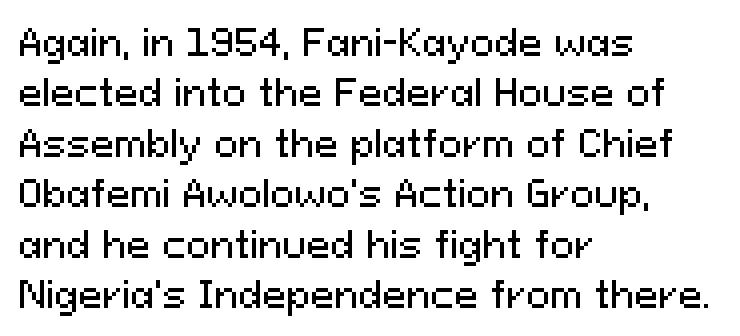
In terms of letterform style, serifs are entirely absent. Glance below the letters and you will spot only blank space. Quick note: not italic, upright. The face used here is rendered with its standard letterfit.
